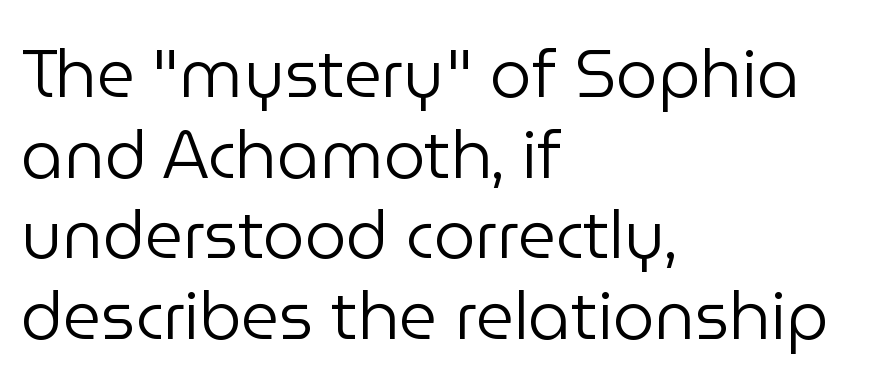
Q: Is the text bold? A: No.
Q: Is the text italic (slanted)? A: No, it is upright.
Q: Is the typeface a serif or a sans-serif typeface? A: Sans-serif.
Q: Is the text underlined? A: No.
Q: How is the paragraph aligned? A: Left-aligned.
Q: Is the spacing between letters normal or unusually wide? A: Normal.
Q: Width (condensed, normal, or wide)? A: Normal.
Q: Stroke contrast? A: Low.
Q: x-height? A: Medium.
Q: Monospaced? A: No.
